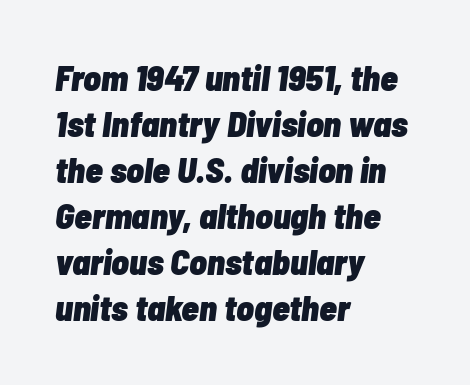
The space beneath each line is pristine and unruled. Where is the straight margin? On the left. Is this a fixed-width face? No — the glyphs have proportional, varying widths. In terms of posture, this sample is oblique. Caption: standard tracking, unaltered.
